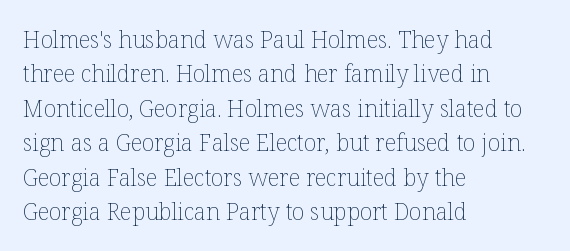
The image shows 23 px text type, upright; set left-aligned, normal line spacing (1.5x), normal letter spacing, not underlined.
